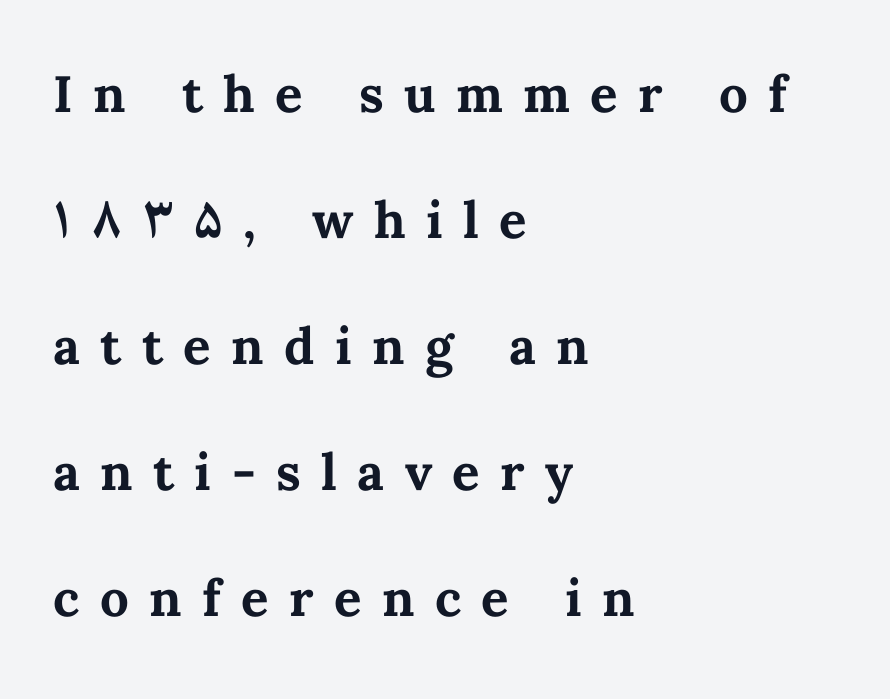
The image shows 51 px bold type, upright; set left-aligned, loose line spacing (2.47x), unusually wide letter spacing (+0.4 em), not underlined; medium stroke contrast and a medium x-height.
